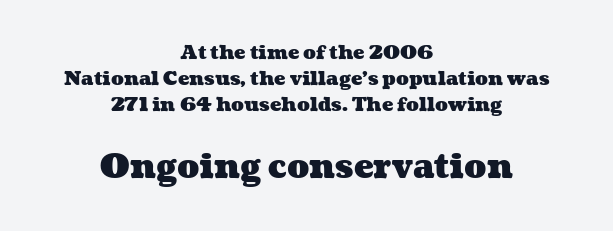
The image shows 33 px heavy, wide type; set centered, normal line spacing (1.38x), normal letter spacing, not underlined; the second (bottom) block is 1.74x larger; medium stroke contrast and a medium x-height.
